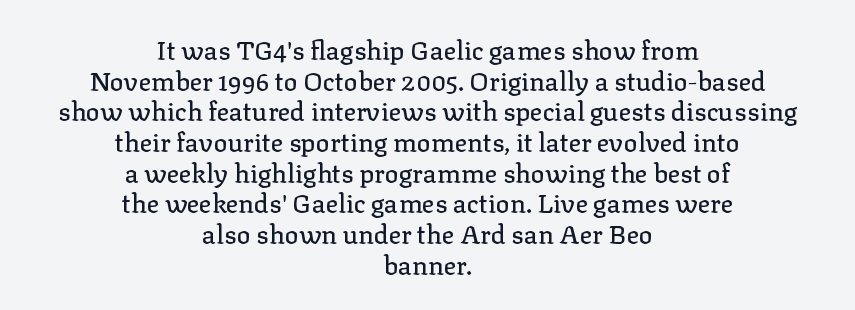
The image shows 26 px text type, upright; set centered, line spacing 1.18x, normal letter spacing, not underlined.
